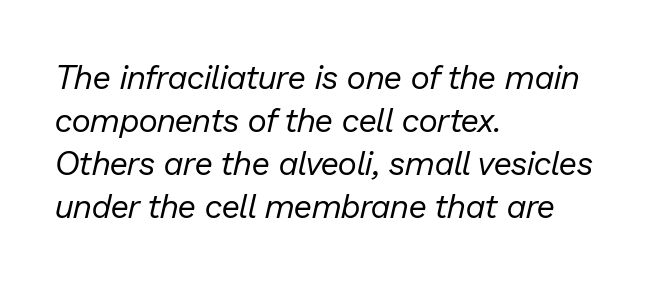
The image shows 33 px regular-weight type, italic (leaning right); set left-aligned, normal line spacing (1.3x), normal letter spacing, not underlined; low stroke contrast and a medium x-height.
